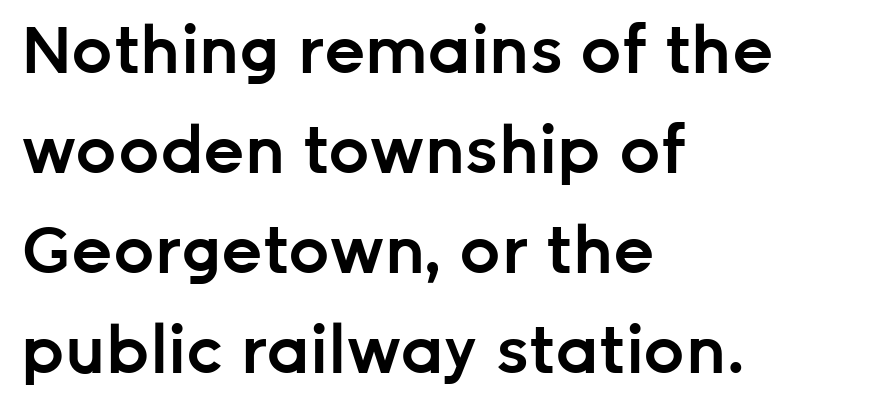
The letters carry no serifs — their stems end cleanly without finishing strokes. Every stem runs plumb, perpendicular to the baseline. The letters are semibold — heavier than regular but short of a full bold. Line spacing here is normal. Here the glyphs are tracked normally, forming tight word shapes. The passage shown is typed in a proportional face where columns would drift.
